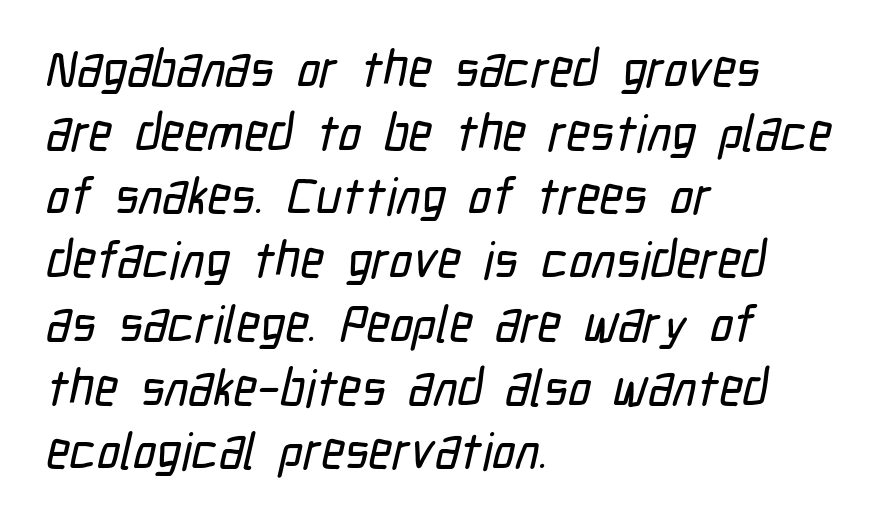
{"serif": "no", "width": "condensed", "stroke_contrast": "low", "x_height": "medium", "monospaced": "no", "underline": "no", "align": "left", "line_spacing": "normal", "line_spacing_ratio": 1.25, "letter_spacing": "normal", "letter_spacing_em": 0.0, "glyph_px": 51}
